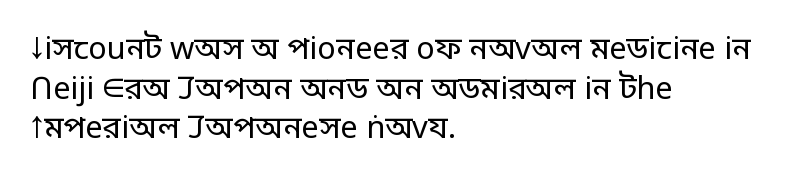
Check where the strokes stop: nothing finishes them off — pure sans. The words here are not underlined. The face used here is rendered with its standard letterfit. Varying glyph widths throughout — classic text-font behaviour. Which margin do the lines hug? The left one — the right edge is uneven. Is there much room between lines? A standard amount, neither cramped nor airy.
